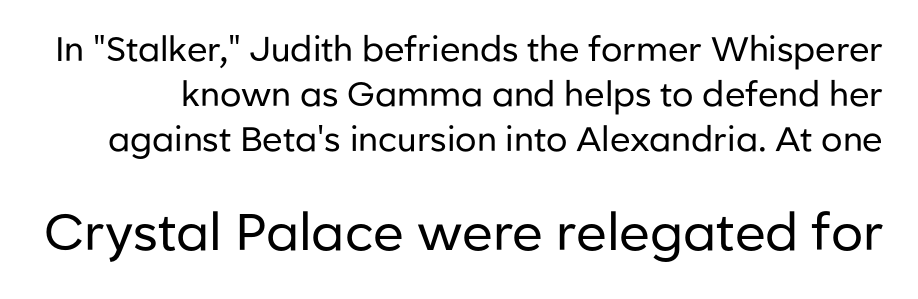
Q: Is the text bold? A: No.
Q: Is the text italic (slanted)? A: No, it is upright.
Q: Is the typeface a serif or a sans-serif typeface? A: Sans-serif.
Q: Is the text underlined? A: No.
Q: Is the spacing between letters normal or unusually wide? A: Normal.
Q: Is the spacing between lines tight, normal or loose? A: Normal.
Q: Which block of text is set in a larger size, the first (top) or the second (bottom)? A: The second (bottom) one.
Q: Width (condensed, normal, or wide)? A: Normal.
Q: Stroke contrast? A: Low.
Q: x-height? A: Medium.
Q: Monospaced? A: No.
